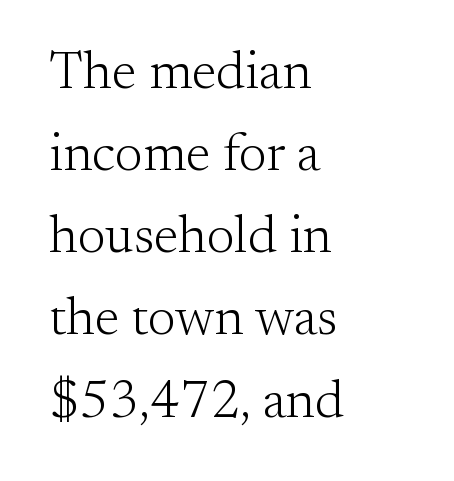
The image shows 53 px light serif type, upright; set left-aligned, normal line spacing (1.55x), normal letter spacing, not underlined; medium stroke contrast and a small x-height.
